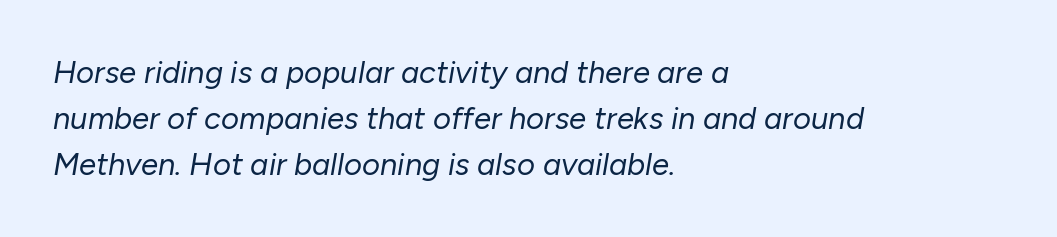
Q: Is the text bold? A: No.
Q: Is the text italic (slanted)? A: Yes, it leans right by about 10 degrees.
Q: Is the text underlined? A: No.
Q: How is the paragraph aligned? A: Left-aligned.
Q: Is the spacing between letters normal or unusually wide? A: Normal.
Q: Is the spacing between lines tight, normal or loose? A: Normal.
Q: Width (condensed, normal, or wide)? A: Normal.
Q: Stroke contrast? A: Low.
Q: x-height? A: Medium.
Q: Monospaced? A: No.
